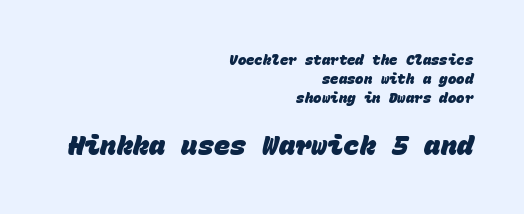
{"bold": "yes", "underline": "no", "align": "right", "line_spacing": "normal", "line_spacing_ratio": 1.35, "letter_spacing": "normal", "letter_spacing_em": 0.0, "larger_block": "second", "size_ratio": 1.93, "glyph_px": 27}
